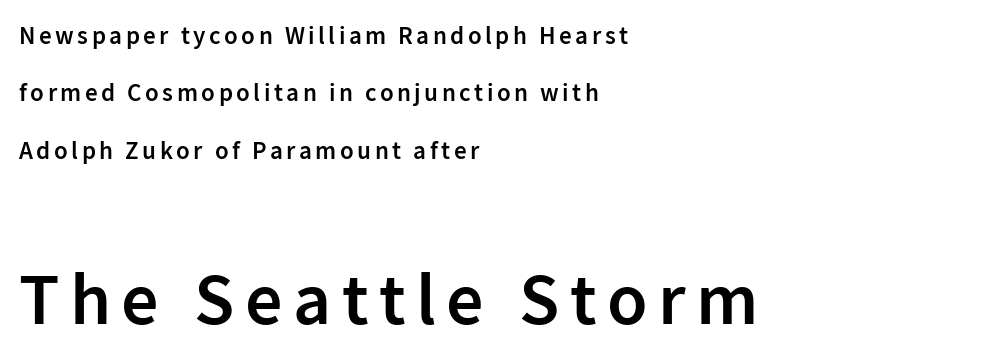
Q: Is the text bold? A: Semi-bold.
Q: Is the text italic (slanted)? A: No, it is upright.
Q: Is the typeface a serif or a sans-serif typeface? A: Sans-serif.
Q: Is the text underlined? A: No.
Q: How is the paragraph aligned? A: Left-aligned.
Q: Is the spacing between lines tight, normal or loose? A: Loose.
Q: Which block of text is set in a larger size, the first (top) or the second (bottom)? A: The second (bottom) one.
Q: Width (condensed, normal, or wide)? A: Normal.
Q: Stroke contrast? A: Low.
Q: x-height? A: Medium.
Q: Monospaced? A: No.
